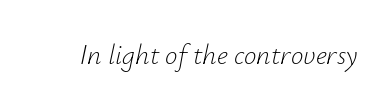
The string is rendered with underlining switched off. The lettering tilts uniformly, giving the passage an italic look. Look at the tracking — it's just the regular setting, nothing added. Here the designer chose a conventional face with non-uniform glyph widths.
